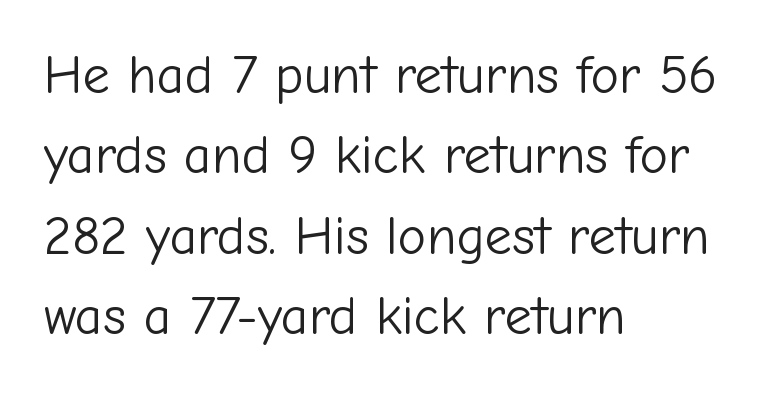
Unlike a traditional serif, this face leaves its strokes unadorned. One-word summary of the alignment: left. The passage shown stacks its lines at a standard gap. The cut favours lightness, reaching ordinary text weight at its darkest. Look at the tracking — it's just the regular setting, nothing added.
